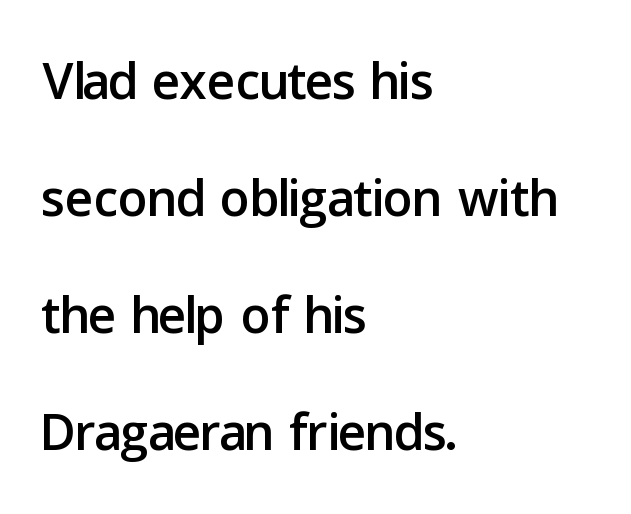
Q: Is the text italic (slanted)? A: No, it is upright.
Q: Is the typeface a serif or a sans-serif typeface? A: Sans-serif.
Q: Is the text underlined? A: No.
Q: How is the paragraph aligned? A: Left-aligned.
Q: Is the spacing between letters normal or unusually wide? A: Normal.
Q: Is the spacing between lines tight, normal or loose? A: Normal.
Q: Width (condensed, normal, or wide)? A: Normal.
Q: Stroke contrast? A: Low.
Q: x-height? A: Medium.
Q: Monospaced? A: No.
